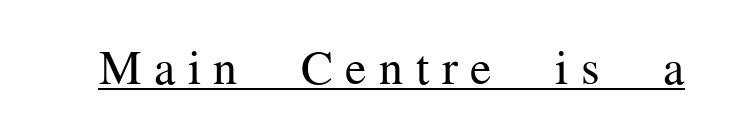
{"serif": "yes", "italic": "no", "bold": "no", "weight": "regular", "width": "normal", "stroke_contrast": "medium", "x_height": "medium", "monospaced": "no", "underline": "yes", "letter_spacing": "wide", "letter_spacing_em": 0.26, "glyph_px": 48}
